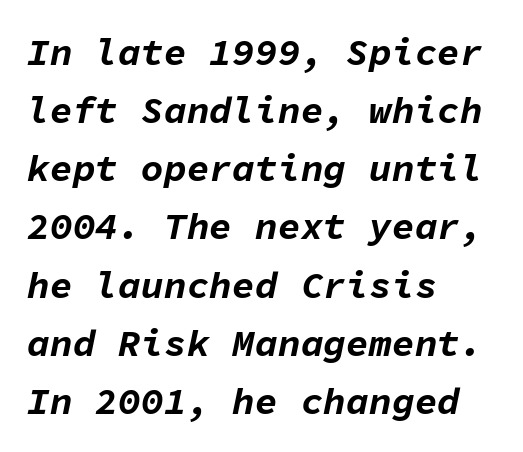
Q: Is the text bold? A: Yes.
Q: Is the text italic (slanted)? A: Yes, it leans right by about 11 degrees.
Q: Is the text underlined? A: No.
Q: How is the paragraph aligned? A: Left-aligned.
Q: Is the spacing between letters normal or unusually wide? A: Normal.
Q: Is the spacing between lines tight, normal or loose? A: Normal.
Q: Width (condensed, normal, or wide)? A: Normal.
Q: Stroke contrast? A: Low.
Q: x-height? A: Medium.
Q: Monospaced? A: Yes.
